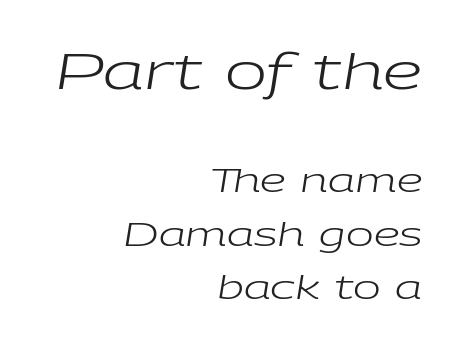
Q: Is the text bold? A: No.
Q: Is the text italic (slanted)? A: Yes, it leans right by about 9 degrees.
Q: Is the text underlined? A: No.
Q: How is the paragraph aligned? A: Right-aligned.
Q: Is the spacing between letters normal or unusually wide? A: Normal.
Q: Is the spacing between lines tight, normal or loose? A: Normal.
Q: Which block of text is set in a larger size, the first (top) or the second (bottom)? A: The first (top) one.
Q: Width (condensed, normal, or wide)? A: Wide.
Q: Stroke contrast? A: Low.
Q: x-height? A: Medium.
Q: Monospaced? A: No.
